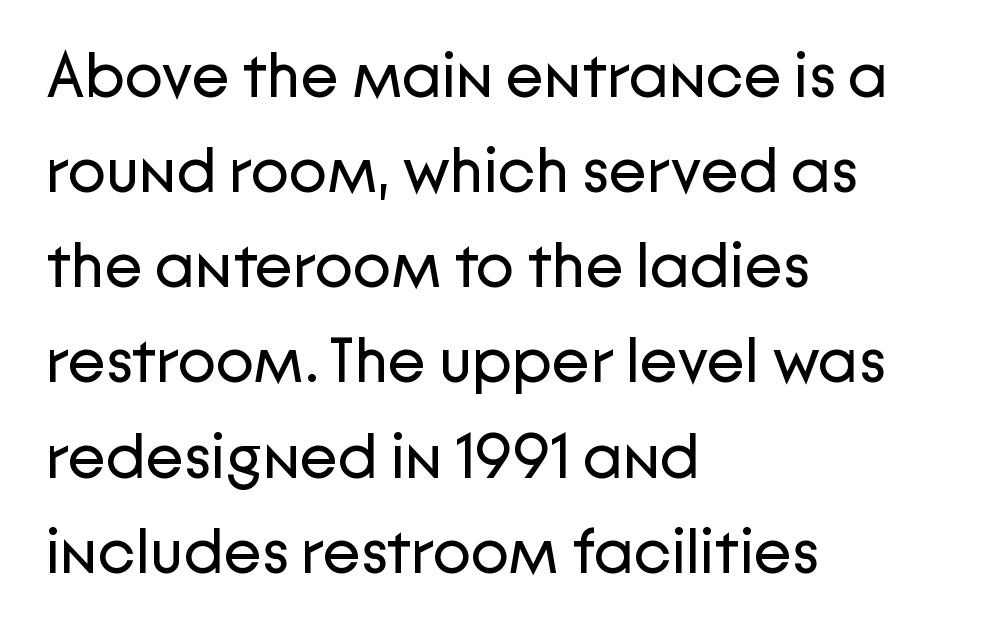
{"serif": "no", "italic": "no", "bold": "no", "weight": "regular", "width": "normal", "stroke_contrast": "low", "x_height": "medium", "monospaced": "no", "underline": "no", "align": "left", "line_spacing": "normal", "line_spacing_ratio": 1.51, "letter_spacing": "normal", "letter_spacing_em": 0.0, "glyph_px": 63}
